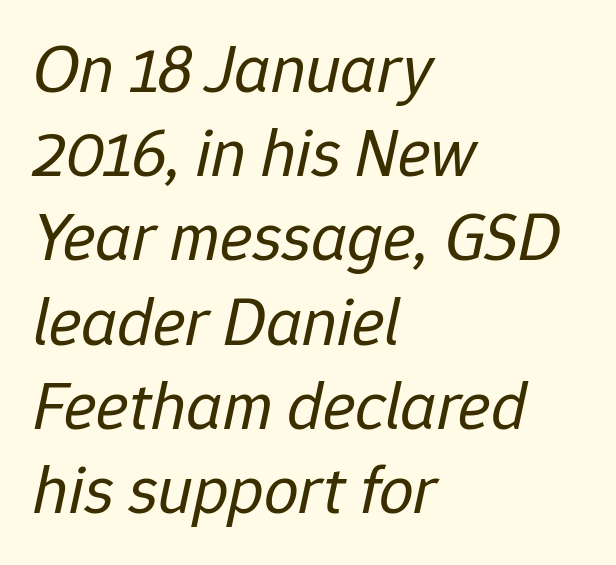
The space beneath each line is pristine and unruled. Horizontally, the lines are justified to the leading edge only. An italicized treatment has been applied to the whole sample. Is the stroke heavy? The answer is a plain regular-or-lighter.
